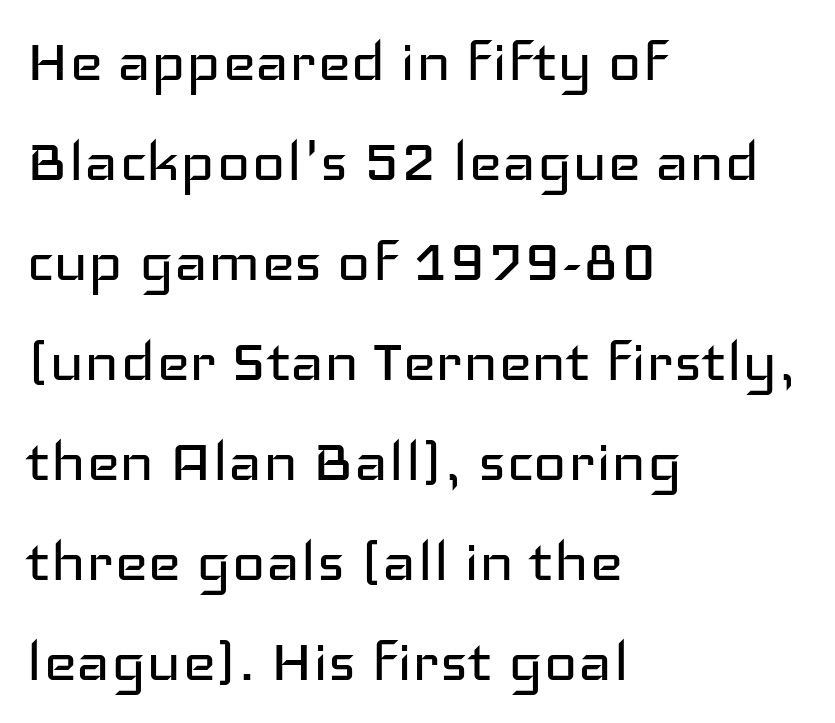
Q: Is the text bold? A: No.
Q: Is the text italic (slanted)? A: No, it is upright.
Q: Is the typeface a serif or a sans-serif typeface? A: Sans-serif.
Q: Is the text underlined? A: No.
Q: How is the paragraph aligned? A: Left-aligned.
Q: Is the spacing between letters normal or unusually wide? A: Normal.
Q: Is the spacing between lines tight, normal or loose? A: Normal.
Q: Width (condensed, normal, or wide)? A: Wide.
Q: Stroke contrast? A: Low.
Q: x-height? A: Medium.
Q: Monospaced? A: No.
